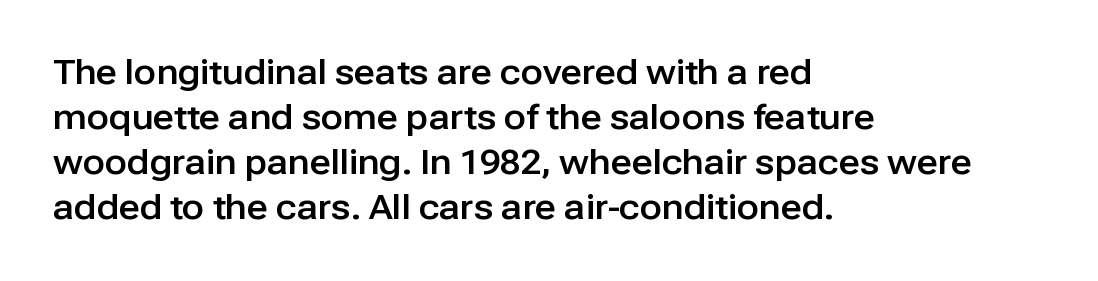
Q: Is the text italic (slanted)? A: No, it is upright.
Q: Is the typeface a serif or a sans-serif typeface? A: Sans-serif.
Q: Is the text underlined? A: No.
Q: How is the paragraph aligned? A: Left-aligned.
Q: Is the spacing between letters normal or unusually wide? A: Normal.
Q: Is the spacing between lines tight, normal or loose? A: Normal.
Q: Width (condensed, normal, or wide)? A: Normal.
Q: Stroke contrast? A: Low.
Q: x-height? A: Medium.
Q: Monospaced? A: No.
